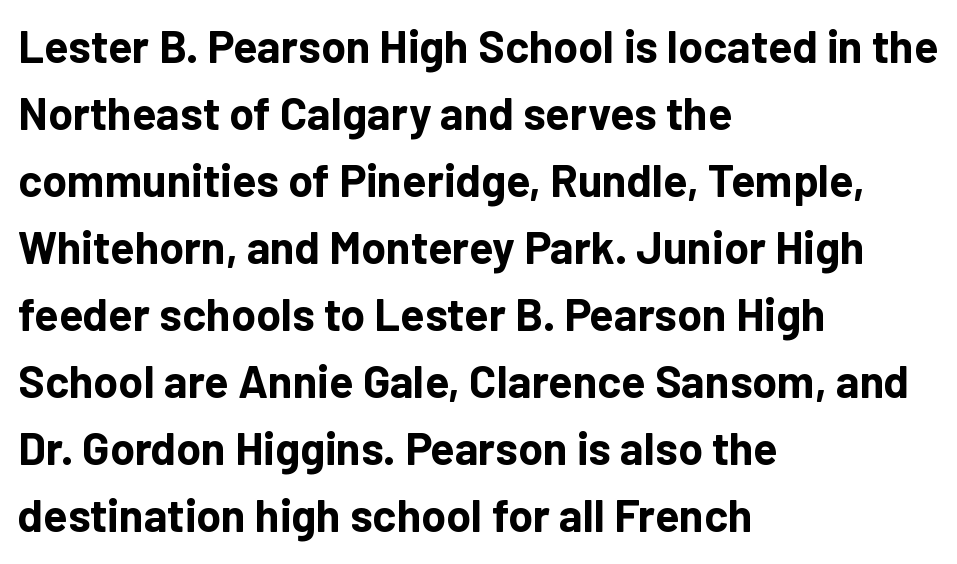
Q: Is the text bold? A: Yes.
Q: Is the text italic (slanted)? A: No, it is upright.
Q: Is the typeface a serif or a sans-serif typeface? A: Sans-serif.
Q: Is the text underlined? A: No.
Q: How is the paragraph aligned? A: Left-aligned.
Q: Is the spacing between letters normal or unusually wide? A: Normal.
Q: Is the spacing between lines tight, normal or loose? A: Normal.
Q: Width (condensed, normal, or wide)? A: Normal.
Q: Stroke contrast? A: Low.
Q: x-height? A: Medium.
Q: Monospaced? A: No.
